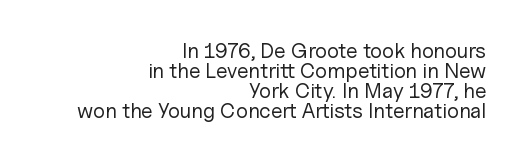
The image shows 21 px text type, upright; set right-aligned, tight line spacing (0.96x), normal letter spacing, not underlined.
